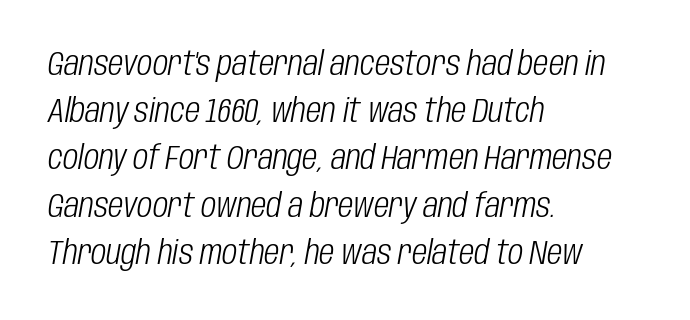
{"italic": "yes", "lean": "right", "slant_degrees": 10, "bold": "no", "weight": "light", "width": "condensed", "stroke_contrast": "low", "x_height": "large", "monospaced": "no", "underline": "no", "align": "left", "line_spacing": "normal", "line_spacing_ratio": 1.43, "letter_spacing": "normal", "letter_spacing_em": 0.0, "glyph_px": 33}
